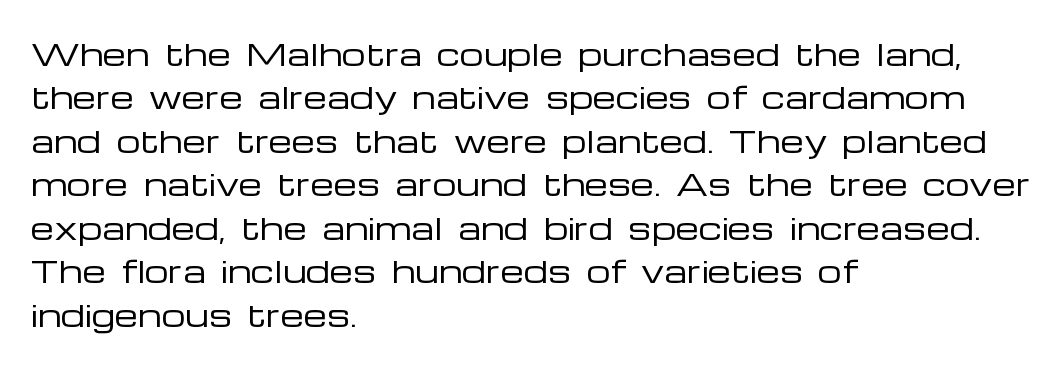
Q: Is the text bold? A: No.
Q: Is the text italic (slanted)? A: No, it is upright.
Q: Is the typeface a serif or a sans-serif typeface? A: Sans-serif.
Q: Is the text underlined? A: No.
Q: How is the paragraph aligned? A: Left-aligned.
Q: Is the spacing between letters normal or unusually wide? A: Normal.
Q: Is the spacing between lines tight, normal or loose? A: Normal.
Q: Width (condensed, normal, or wide)? A: Wide.
Q: Stroke contrast? A: Low.
Q: x-height? A: Medium.
Q: Monospaced? A: No.
